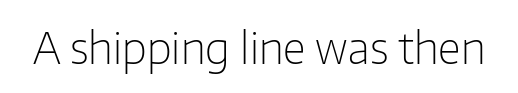
The lettering holds an erect, upright posture throughout. Summary of weight: not heavy and not bold. What stands out about the letter spacing? Nothing — it is the standard amount. The space beneath each line is pristine and unruled.
